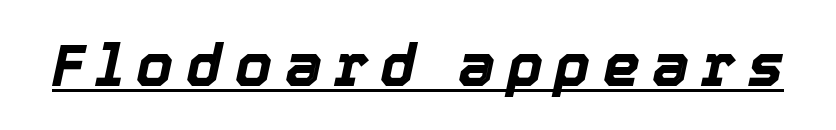
{"italic": "yes", "lean": "right", "slant_degrees": 12, "bold": "yes", "weight": "bold", "width": "normal", "x_height": "medium", "monospaced": "no", "underline": "yes", "letter_spacing": "wide", "letter_spacing_em": 0.21, "glyph_px": 59}
